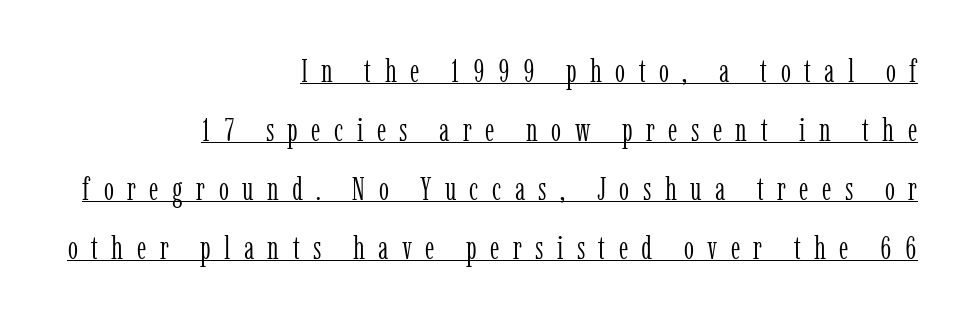
The image shows 32 px light, condensed serif type, upright; set right-aligned, line spacing 1.84x, unusually wide letter spacing (+0.42 em), underlined; low stroke contrast and a medium x-height.
